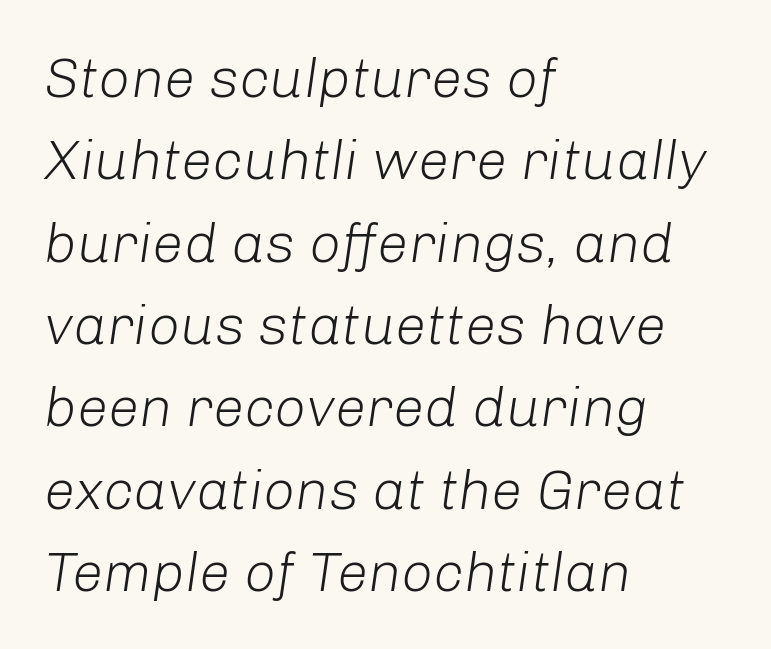
Q: Is the text bold? A: No.
Q: Is the text italic (slanted)? A: Yes, it leans right by about 8 degrees.
Q: Is the text underlined? A: No.
Q: How is the paragraph aligned? A: Left-aligned.
Q: Is the spacing between letters normal or unusually wide? A: Normal.
Q: Is the spacing between lines tight, normal or loose? A: Normal.
Q: Width (condensed, normal, or wide)? A: Normal.
Q: Stroke contrast? A: Low.
Q: x-height? A: Medium.
Q: Monospaced? A: No.
